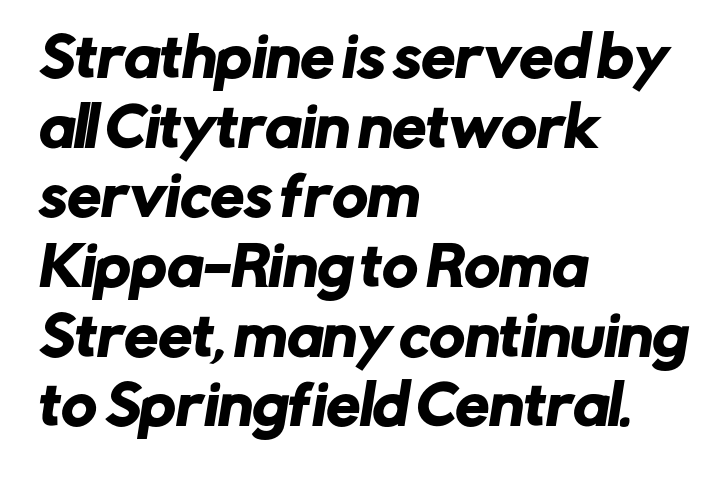
The image shows 54 px sans-serif type; set left-aligned, normal line spacing (1.29x), normal letter spacing, not underlined; low stroke contrast and a medium x-height.
